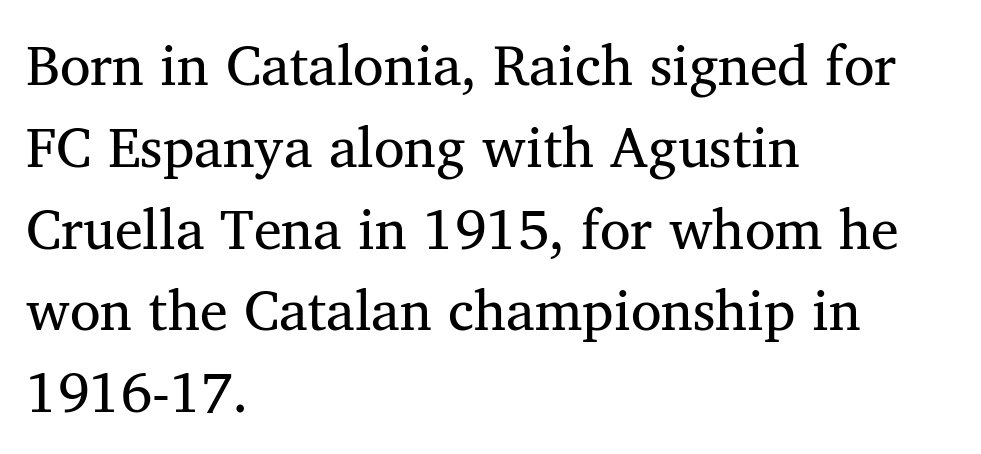
How are the letters spaced? Ordinarily, with no added tracking. Ink coverage per letter is moderate at most. The letters stand upright; this is a roman face. A typesetter would call this proportional, since set widths differ per character.
